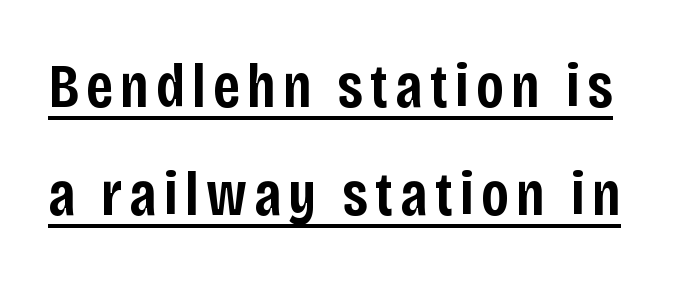
A typesetter would label this face a sans. A baseline rule has been typeset under these characters. This sample has the flowing, uneven cadence of proportional lettering. Firm but not heavy-handed strokes: this text is semibold.
